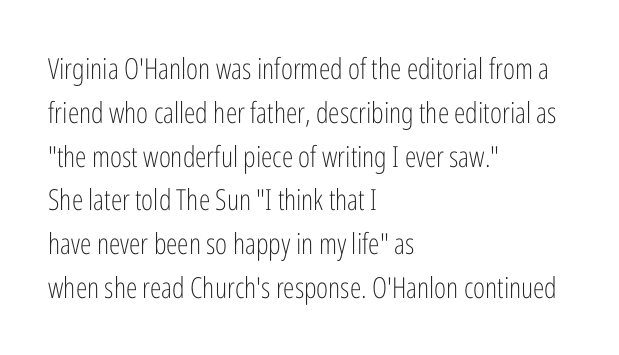
The weight tops out at a normal text grade. Look at the bottom of the vertical strokes: they stop flat, with no serifs. Honestly, the row spacing looks completely unremarkable. The passage shown has conventional tracking throughout.
